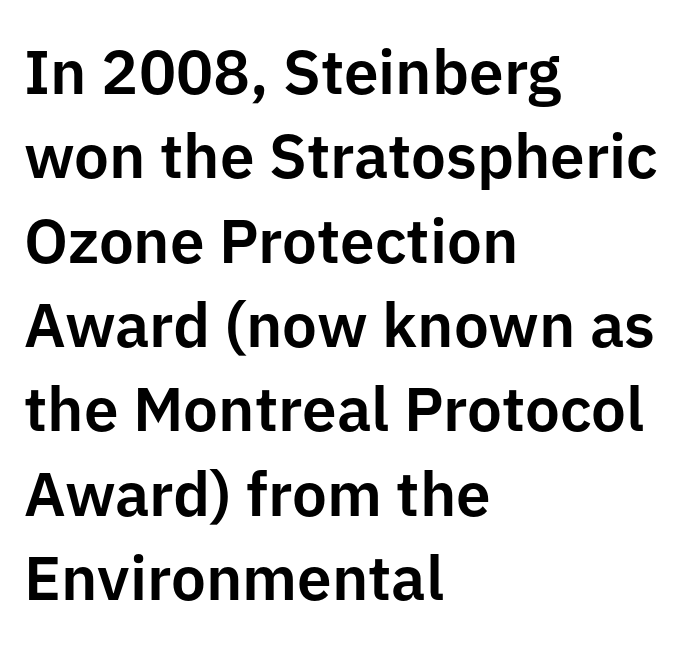
{"serif": "no", "italic": "no", "width": "normal", "stroke_contrast": "low", "x_height": "medium", "monospaced": "no", "underline": "no", "align": "left", "line_spacing": "normal", "line_spacing_ratio": 1.36, "letter_spacing": "normal", "letter_spacing_em": 0.0, "glyph_px": 62}
